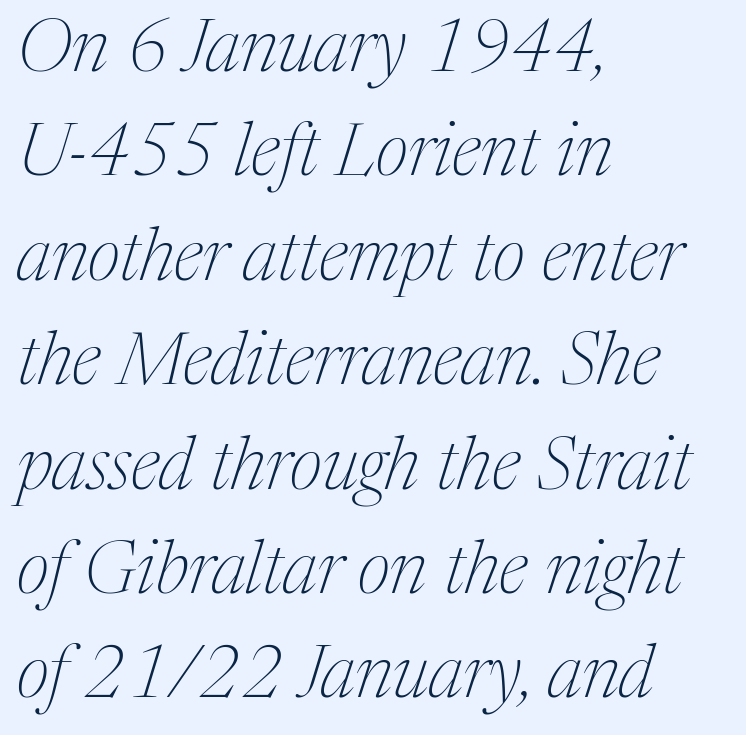
These lines are composed in type with serifs. The characters are drawn with everyday or finer stroke widths. The letters sit at their default tracking, neither squeezed nor spread. The setting favours the left margin, as ordinary paragraphs usually do.
